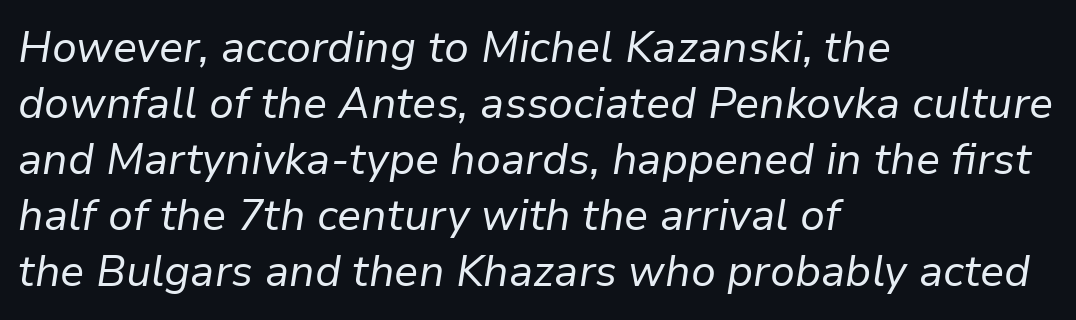
{"italic": "yes", "lean": "right", "slant_degrees": 9, "bold": "no", "weight": "regular", "width": "normal", "stroke_contrast": "low", "x_height": "medium", "monospaced": "no", "underline": "no", "align": "left", "line_spacing": "normal", "line_spacing_ratio": 1.3, "letter_spacing": "normal", "letter_spacing_em": 0.0, "glyph_px": 43}
